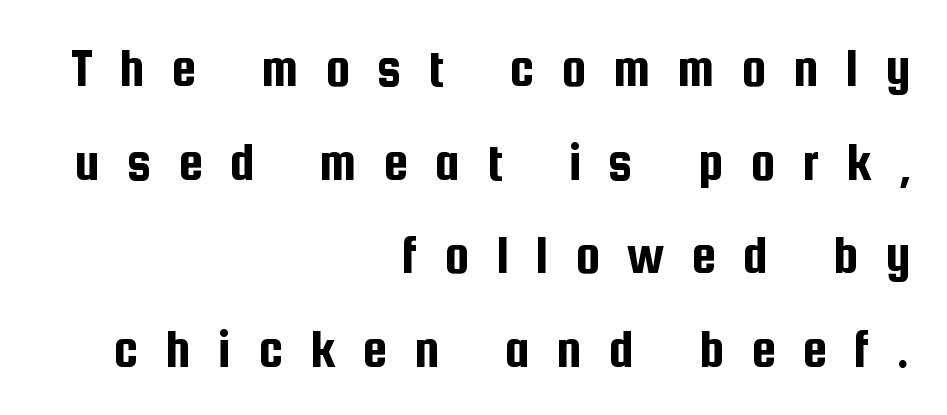
{"serif": "no", "italic": "no", "width": "condensed", "stroke_contrast": "low", "x_height": "medium", "monospaced": "no", "underline": "no", "align": "right", "line_spacing": "normal", "line_spacing_ratio": 1.67, "letter_spacing": "wide", "letter_spacing_em": 0.48, "glyph_px": 56}
